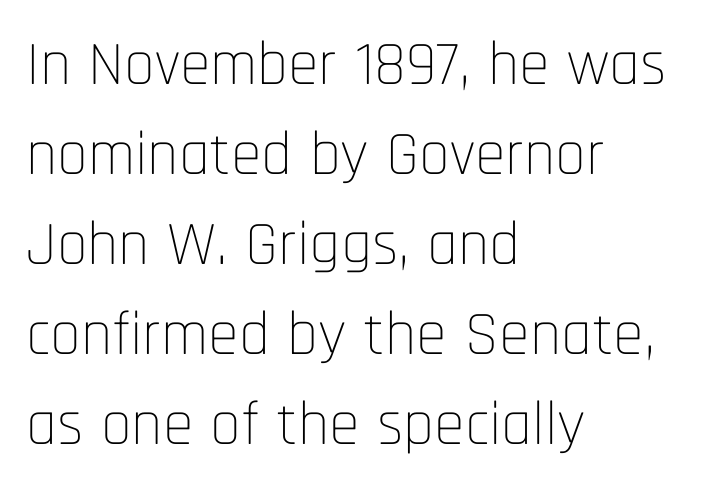
The image shows 62 px thin, condensed sans-serif type, upright; set left-aligned, normal line spacing (1.45x), normal letter spacing, not underlined; low stroke contrast and a large x-height.
